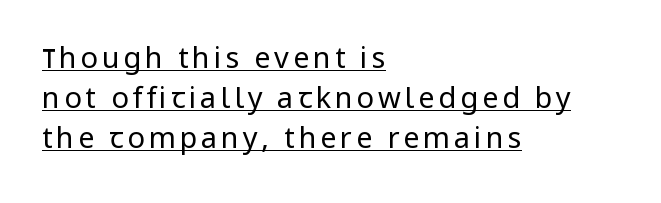
The image shows 29 px regular-weight sans-serif type, upright; set left-aligned, normal line spacing (1.38x), underlined; low stroke contrast and a medium x-height.
